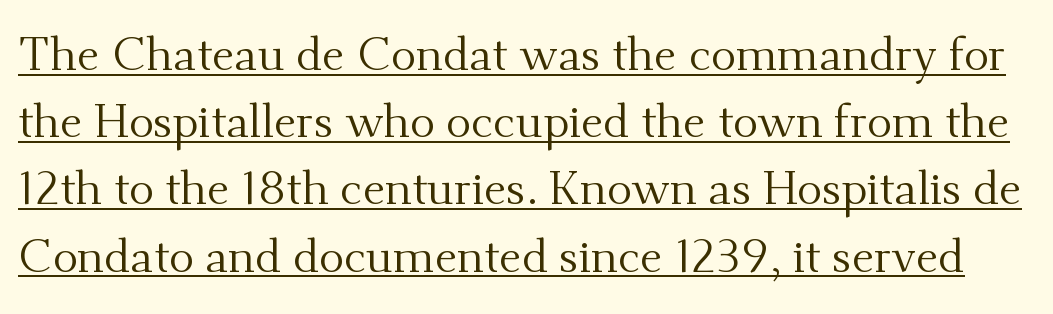
{"serif": "yes", "italic": "no", "bold": "no", "weight": "regular", "width": "normal", "stroke_contrast": "medium", "x_height": "small", "monospaced": "no", "underline": "yes", "line_spacing": "normal", "line_spacing_ratio": 1.43, "letter_spacing": "normal", "letter_spacing_em": 0.0, "glyph_px": 47}
